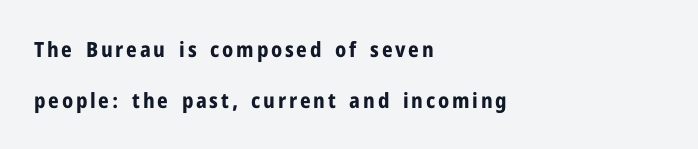
Notice the wide empty band between every row — that's loose leading. Unlike italic type, these characters show no tilt at all. The lines are quadded left. Quick note: underline off.
